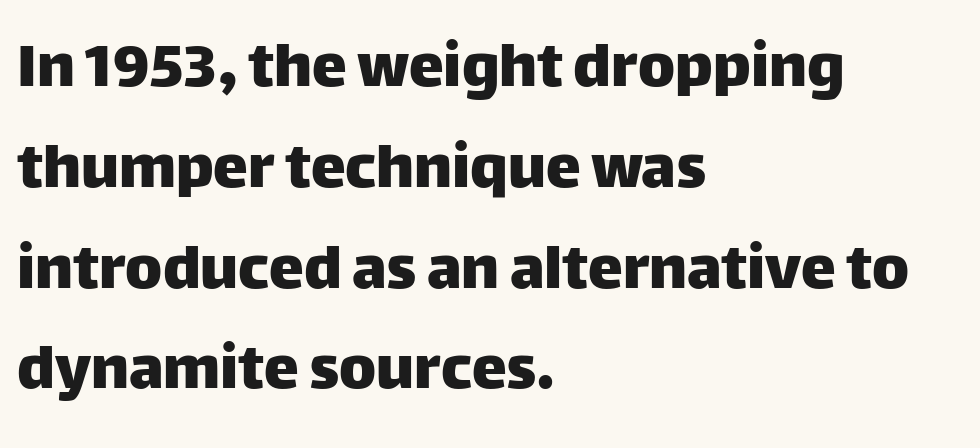
The image shows 70 px sans-serif type, upright; set left-aligned, normal line spacing (1.44x), normal letter spacing, not underlined; low stroke contrast and a large x-height.
